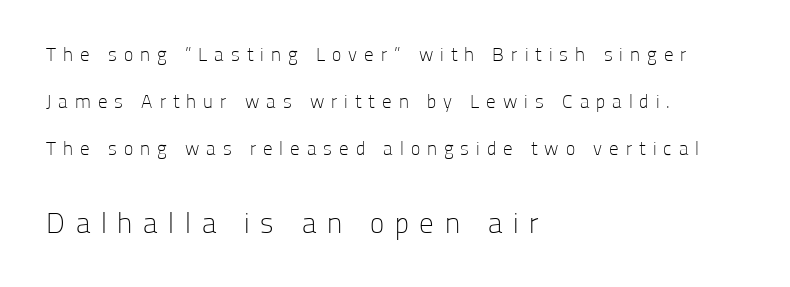
Q: Is the text bold? A: No.
Q: Is the text italic (slanted)? A: No, it is upright.
Q: Is the typeface a serif or a sans-serif typeface? A: Sans-serif.
Q: Is the text underlined? A: No.
Q: How is the paragraph aligned? A: Left-aligned.
Q: Is the spacing between letters normal or unusually wide? A: Unusually wide.
Q: Is the spacing between lines tight, normal or loose? A: Loose.
Q: Which block of text is set in a larger size, the first (top) or the second (bottom)? A: The second (bottom) one.
Q: Width (condensed, normal, or wide)? A: Normal.
Q: Stroke contrast? A: Low.
Q: x-height? A: Medium.
Q: Monospaced? A: No.
